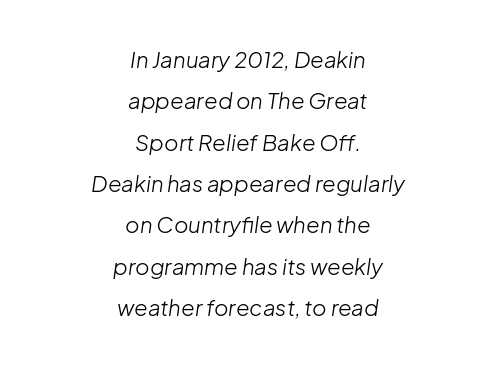
Q: Is the text bold? A: No.
Q: Is the text italic (slanted)? A: Yes, it leans right by about 8 degrees.
Q: Is the text underlined? A: No.
Q: How is the paragraph aligned? A: Centered.
Q: Is the spacing between letters normal or unusually wide? A: Normal.
